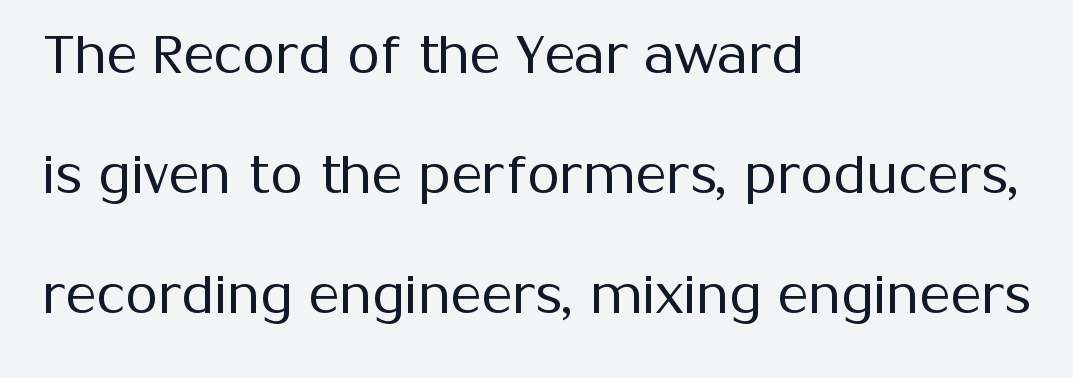
The image shows 53 px regular-weight sans-serif type, upright; set left-aligned, loose line spacing (2.26x), normal letter spacing, not underlined; medium stroke contrast and a medium x-height.
